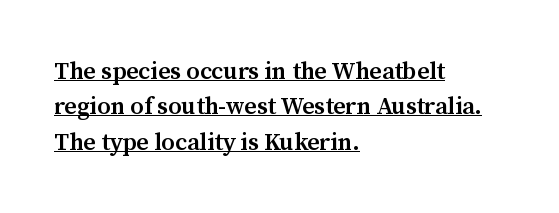
The image shows 24 px text type, upright; set left-aligned, normal line spacing (1.47x), normal letter spacing, underlined.
